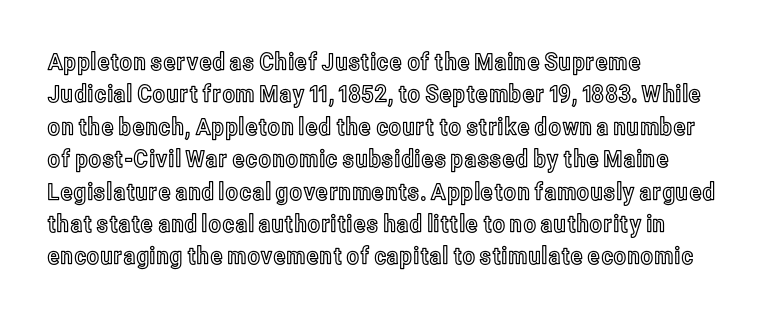
The image shows 24 px text type, upright; set left-aligned, normal line spacing (1.35x), normal letter spacing, not underlined.
